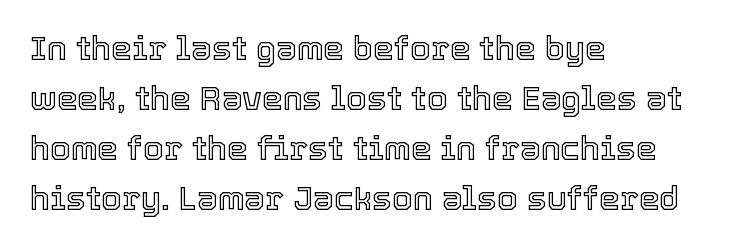
Type without underlining. The line-height multiplier appears to be the usual default. Notice how the stems are strictly vertical — no italics here. If you drew a ruler down the left edge, every line would touch it. These lines are rendered in a variable-pitch font. Default kerning and tracking; the words read as compact shapes.
